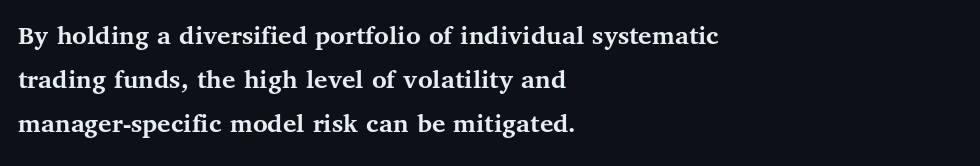
Just letters on the line, the space beneath them empty. This sample has the flowing, uneven cadence of proportional lettering. Typesetter's note: full bold, strokes at maximum text heaviness. Note: serifs present on the glyphs. The letters stand upright; this is a roman face.
